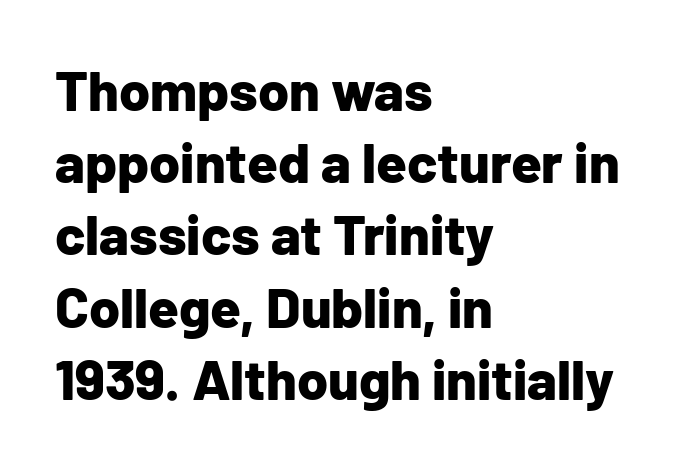
Q: Is the text bold? A: Yes.
Q: Is the text italic (slanted)? A: No, it is upright.
Q: Is the typeface a serif or a sans-serif typeface? A: Sans-serif.
Q: Is the text underlined? A: No.
Q: How is the paragraph aligned? A: Left-aligned.
Q: Is the spacing between letters normal or unusually wide? A: Normal.
Q: Is the spacing between lines tight, normal or loose? A: Normal.
Q: Width (condensed, normal, or wide)? A: Normal.
Q: Stroke contrast? A: Low.
Q: x-height? A: Medium.
Q: Monospaced? A: No.
